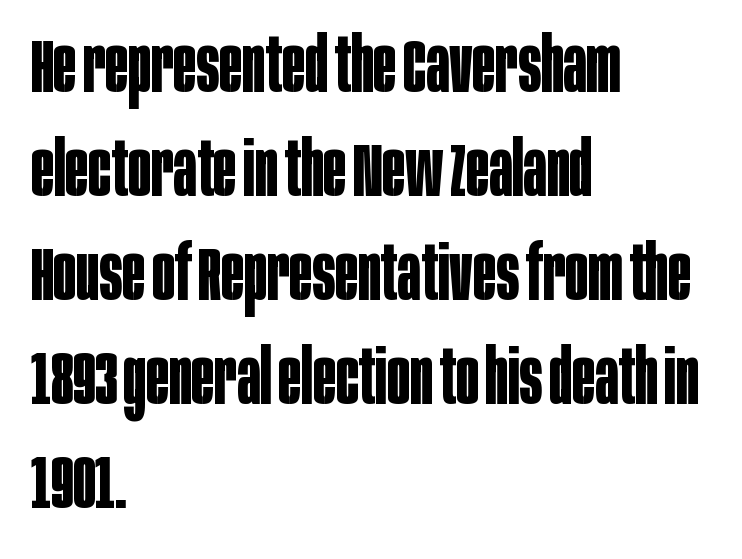
Here the designer chose a conventional face with non-uniform glyph widths. The glyphs are unaccompanied by any horizontal stroke below them. Each word holds together tightly as a unit, with standard inter-letter gaps. This sample keeps an unexceptional amount of space between lines.
